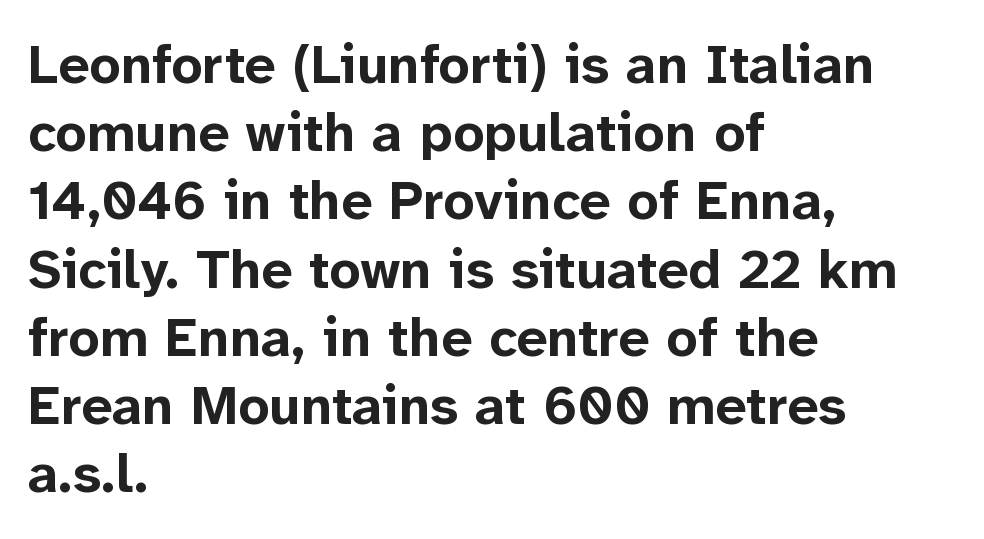
Descender tails drop into unmarked territory. Varying glyph widths throughout — classic text-font behaviour. The line texture is even and compact thanks to regular tracking. Pretty heavy lettering here — definitely bold. The lines in this sample share a left origin and differ only in where they stop.
